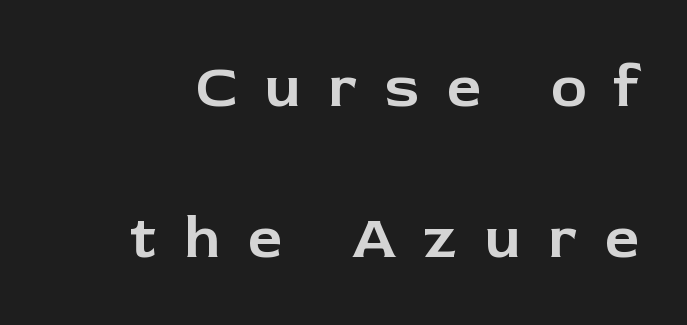
Compared with typical body copy, the letter spacing here is much looser. These lines are rendered in a variable-pitch font. The rendering uses a large line-height, opening up the rows. Quick note: not italic, upright. Descender tails drop into unmarked territory.
